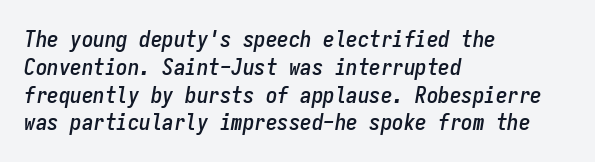
The image shows 23 px text type, italic (leaning right); set left-aligned, line spacing 1.21x, normal letter spacing, not underlined.
